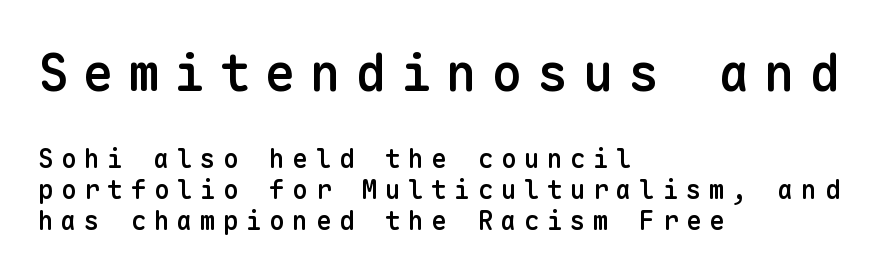
Q: Is the text bold? A: Semi-bold.
Q: Is the text italic (slanted)? A: No, it is upright.
Q: Is the typeface a serif or a sans-serif typeface? A: Sans-serif.
Q: Is the text underlined? A: No.
Q: How is the paragraph aligned? A: Left-aligned.
Q: Is the spacing between letters normal or unusually wide? A: Unusually wide.
Q: Which block of text is set in a larger size, the first (top) or the second (bottom)? A: The first (top) one.
Q: Width (condensed, normal, or wide)? A: Normal.
Q: Stroke contrast? A: Low.
Q: x-height? A: Medium.
Q: Monospaced? A: Yes.
